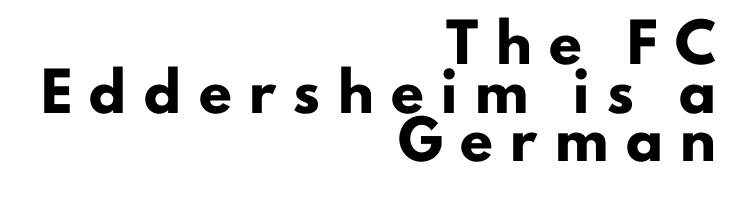
Proportional: the letters do not fall into vertical columns. Alignment: flush right. Horizontal bands of white between lines are of average thickness. Italic: no, the glyphs are upright roman.
